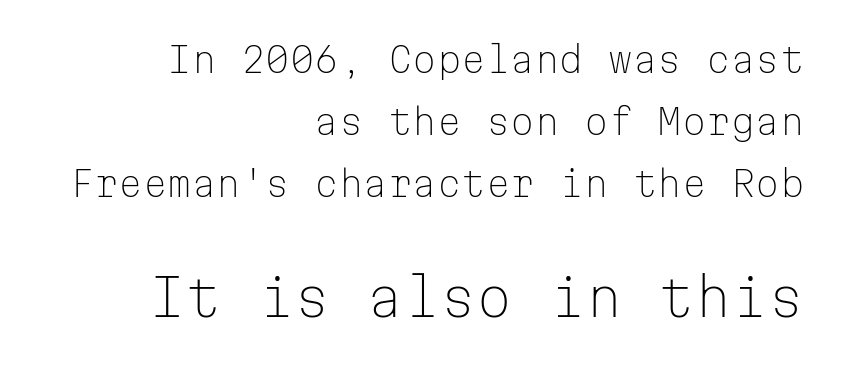
{"serif": "no", "italic": "no", "bold": "no", "weight": "light", "width": "normal", "stroke_contrast": "low", "x_height": "medium", "monospaced": "yes", "underline": "no", "align": "right", "line_spacing_ratio": 1.77, "letter_spacing": "normal", "letter_spacing_em": 0.0, "larger_block": "second", "size_ratio": 1.49, "glyph_px": 52}
